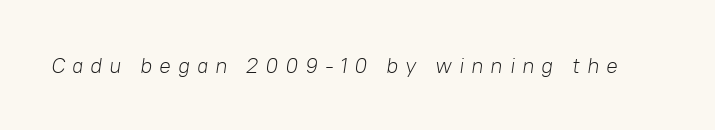
{"italic": "yes", "lean": "right", "slant_degrees": 8, "bold": "no", "underline": "no", "letter_spacing": "wide", "letter_spacing_em": 0.3, "glyph_px": 22}
